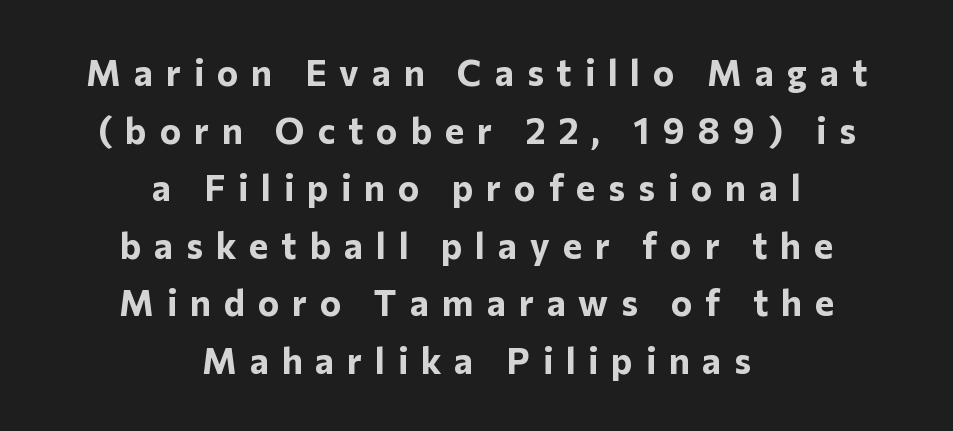
{"serif": "no", "italic": "no", "bold": "yes", "weight": "bold", "width": "normal", "stroke_contrast": "low", "x_height": "medium", "monospaced": "no", "underline": "no", "align": "center", "line_spacing": "normal", "line_spacing_ratio": 1.6, "letter_spacing": "wide", "letter_spacing_em": 0.36, "glyph_px": 36}
